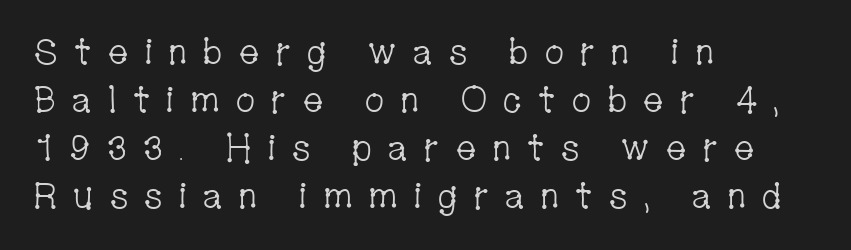
The image shows 36 px light, condensed serif type, upright; set left-aligned, normal line spacing (1.33x), unusually wide letter spacing (+0.41 em), not underlined; low stroke contrast and a medium x-height.
